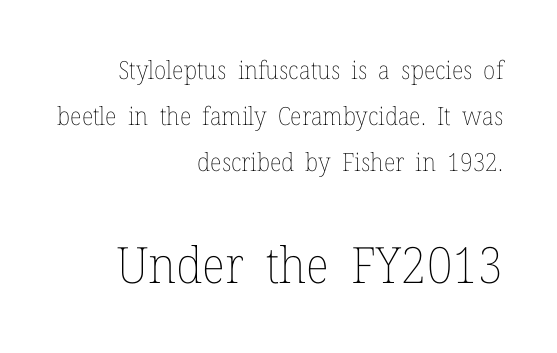
The rendering anchors every line to the right-hand side. Posture: straight, roman, zero tilt. Varying glyph widths throughout — classic text-font behaviour. Letters rest on an invisible, unmarked baseline. The block sitting lower on the canvas is the one with enlarged characters. You could call the tracking neutral — neither tight nor loose.
